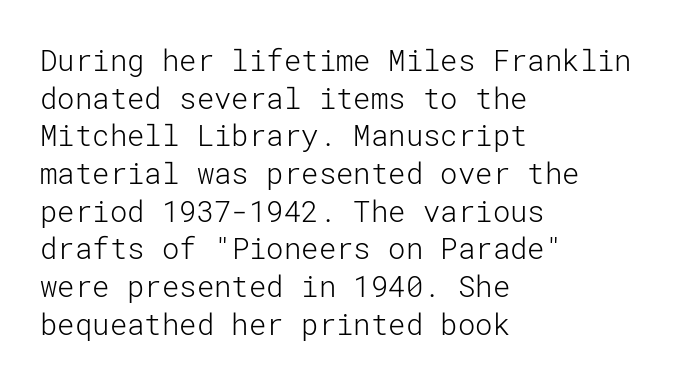
{"serif": "no", "italic": "no", "bold": "no", "weight": "light", "width": "normal", "stroke_contrast": "low", "x_height": "medium", "underline": "no", "align": "left", "line_spacing": "normal", "line_spacing_ratio": 1.3, "letter_spacing": "normal", "letter_spacing_em": 0.0, "glyph_px": 29}
